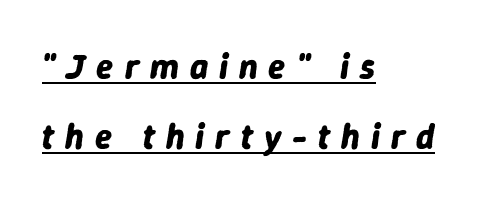
Q: Is the text bold? A: Yes.
Q: Is the text italic (slanted)? A: Yes, it leans right by about 9 degrees.
Q: Is the text underlined? A: Yes.
Q: How is the paragraph aligned? A: Left-aligned.
Q: Is the spacing between letters normal or unusually wide? A: Unusually wide.
Q: Is the spacing between lines tight, normal or loose? A: Loose.
Q: Width (condensed, normal, or wide)? A: Normal.
Q: Stroke contrast? A: Low.
Q: x-height? A: Medium.
Q: Monospaced? A: No.
